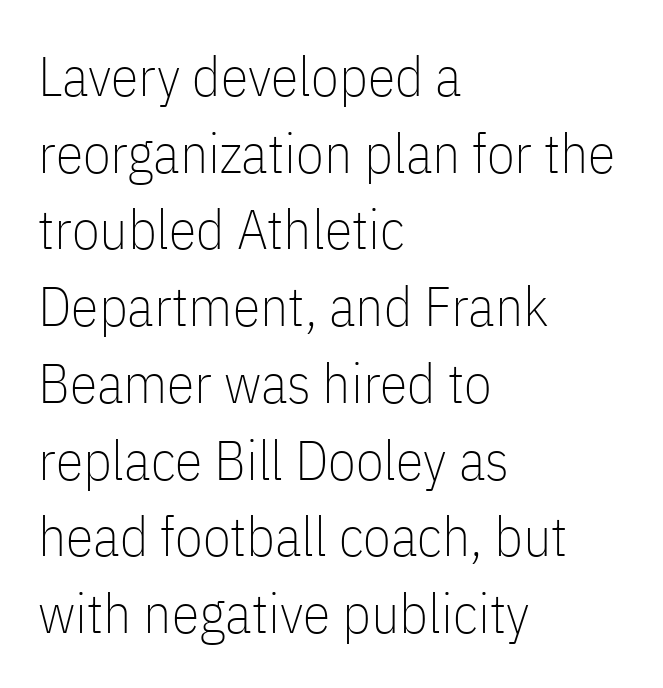
The image shows 56 px thin, condensed sans-serif type, upright; set left-aligned, normal line spacing (1.37x), normal letter spacing, not underlined; low stroke contrast and a medium x-height.
